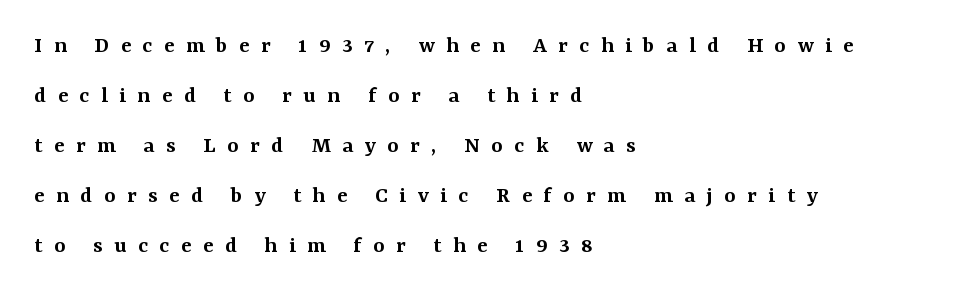
{"italic": "no", "bold": "semi", "underline": "no", "align": "left", "line_spacing": "loose", "line_spacing_ratio": 2.08, "letter_spacing": "wide", "letter_spacing_em": 0.48, "glyph_px": 24}
